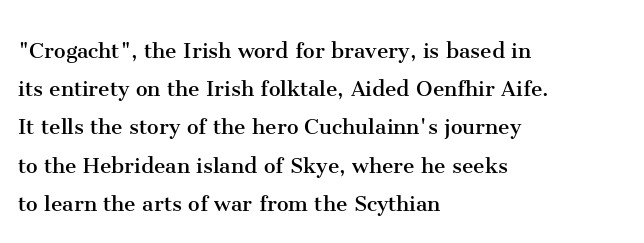
{"italic": "no", "bold": "no", "underline": "no", "align": "left", "line_spacing": "normal", "line_spacing_ratio": 1.47, "letter_spacing": "normal", "letter_spacing_em": 0.0, "glyph_px": 26}
